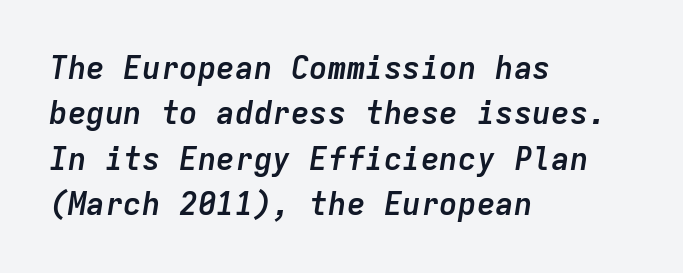
The image shows 31 px semibold type, italic (leaning right), monospaced; set left-aligned, normal line spacing (1.46x), normal letter spacing, not underlined; low stroke contrast and a medium x-height.
